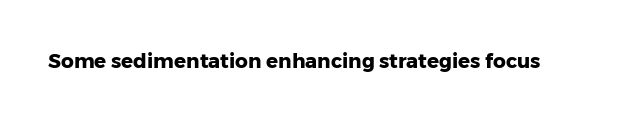
The image shows 20 px bold type, upright; set normal letter spacing, not underlined.
